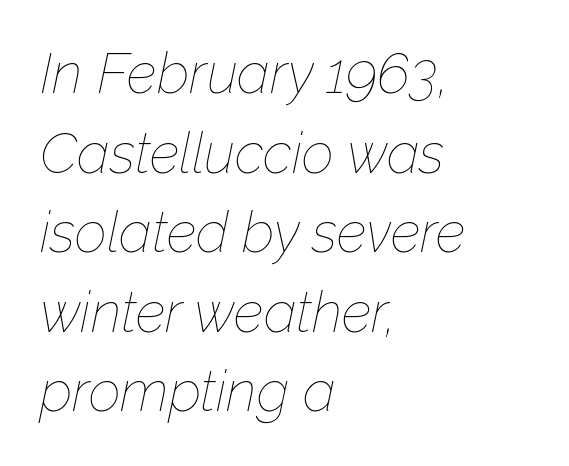
Do the characters align in a grid? No, the font is proportional. The passage shown has conventional tracking throughout. Baseline-to-baseline distance is the conventional proportion of letter height. Horizontally, the lines are justified to the leading edge only. Anything drawn beneath the words? Only blank space.
